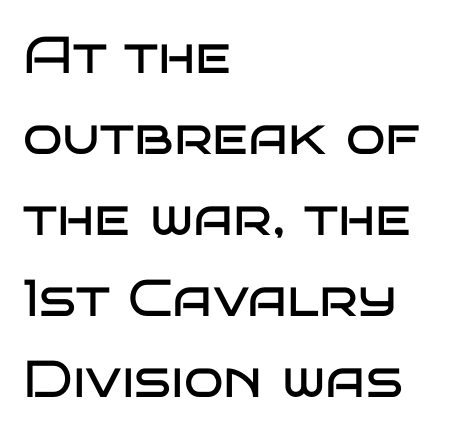
Line starts are locked; line ends wander. Characters follow at the spacing the type designer built in. A typesetter would call this proportional, since set widths differ per character. Glance below the letters and you will spot only blank space. This sample uses a sans-serif face. Is there any slant? The stems are plumb.
